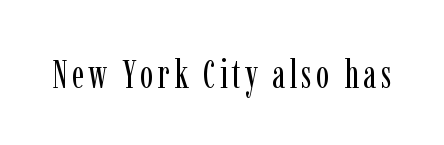
{"serif": "yes", "italic": "no", "bold": "no", "weight": "regular", "width": "condensed", "stroke_contrast": "low", "x_height": "medium", "monospaced": "no", "underline": "no", "glyph_px": 39}
